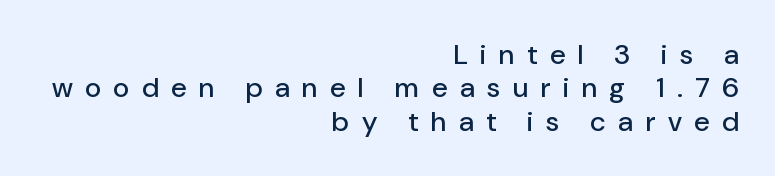
Q: Is the text italic (slanted)? A: No, it is upright.
Q: Is the typeface a serif or a sans-serif typeface? A: Sans-serif.
Q: Is the text underlined? A: No.
Q: How is the paragraph aligned? A: Right-aligned.
Q: Is the spacing between letters normal or unusually wide? A: Unusually wide.
Q: Width (condensed, normal, or wide)? A: Normal.
Q: Stroke contrast? A: Low.
Q: x-height? A: Medium.
Q: Monospaced? A: No.
